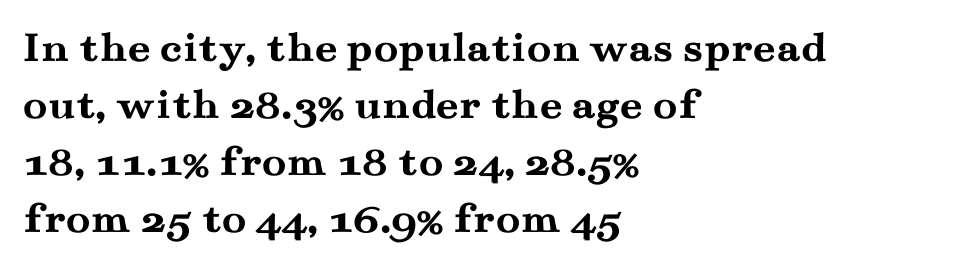
Q: Is the text bold? A: Yes.
Q: Is the text italic (slanted)? A: No, it is upright.
Q: Is the typeface a serif or a sans-serif typeface? A: Serif.
Q: Is the text underlined? A: No.
Q: How is the paragraph aligned? A: Left-aligned.
Q: Is the spacing between letters normal or unusually wide? A: Normal.
Q: Is the spacing between lines tight, normal or loose? A: Normal.
Q: Width (condensed, normal, or wide)? A: Wide.
Q: Stroke contrast? A: Medium.
Q: x-height? A: Small.
Q: Monospaced? A: No.
